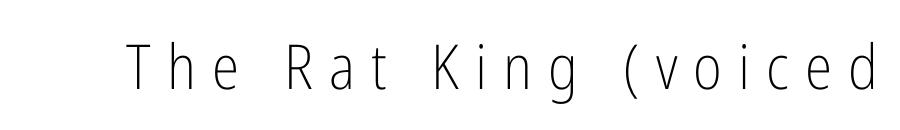
Q: Is the text bold? A: No.
Q: Is the text italic (slanted)? A: No, it is upright.
Q: Is the typeface a serif or a sans-serif typeface? A: Sans-serif.
Q: Is the text underlined? A: No.
Q: Is the spacing between letters normal or unusually wide? A: Unusually wide.
Q: Width (condensed, normal, or wide)? A: Condensed.
Q: Stroke contrast? A: Low.
Q: x-height? A: Medium.
Q: Monospaced? A: No.
